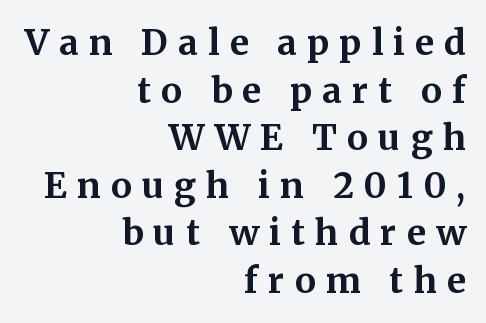
Q: Is the text bold? A: Yes.
Q: Is the text italic (slanted)? A: No, it is upright.
Q: Is the typeface a serif or a sans-serif typeface? A: Serif.
Q: Is the text underlined? A: No.
Q: How is the paragraph aligned? A: Right-aligned.
Q: Is the spacing between letters normal or unusually wide? A: Unusually wide.
Q: Is the spacing between lines tight, normal or loose? A: Normal.
Q: Width (condensed, normal, or wide)? A: Normal.
Q: Stroke contrast? A: Medium.
Q: x-height? A: Medium.
Q: Monospaced? A: No.
